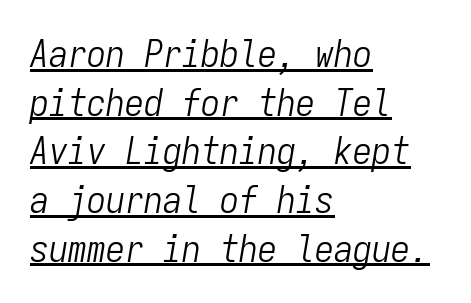
Each letter, wide or thin by design, is forced into the same width here. Leftover space on each line is placed entirely after the last word. Counters stay open thanks to moderate or lighter strokes. The glyphs are accompanied by a horizontal stroke just below them. In terms of leading, this rendering sits right in the middle.
